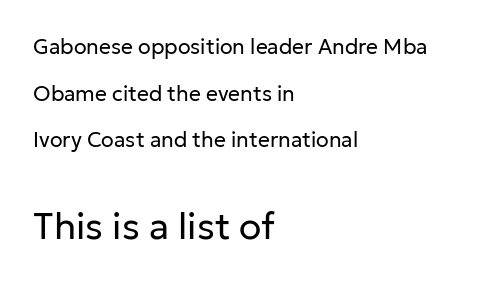
Q: Is the text bold? A: No.
Q: Is the text italic (slanted)? A: No, it is upright.
Q: Is the typeface a serif or a sans-serif typeface? A: Sans-serif.
Q: Is the text underlined? A: No.
Q: How is the paragraph aligned? A: Left-aligned.
Q: Is the spacing between letters normal or unusually wide? A: Normal.
Q: Is the spacing between lines tight, normal or loose? A: Loose.
Q: Which block of text is set in a larger size, the first (top) or the second (bottom)? A: The second (bottom) one.
Q: Width (condensed, normal, or wide)? A: Normal.
Q: Stroke contrast? A: Low.
Q: x-height? A: Medium.
Q: Monospaced? A: No.
